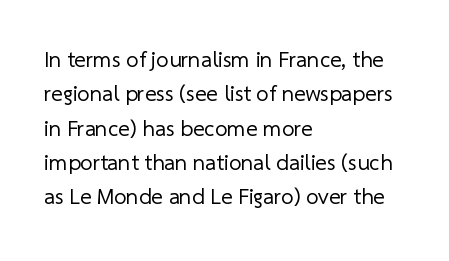
Q: Is the text bold? A: No.
Q: Is the text underlined? A: No.
Q: How is the paragraph aligned? A: Left-aligned.
Q: Is the spacing between letters normal or unusually wide? A: Normal.
Q: Is the spacing between lines tight, normal or loose? A: Normal.
